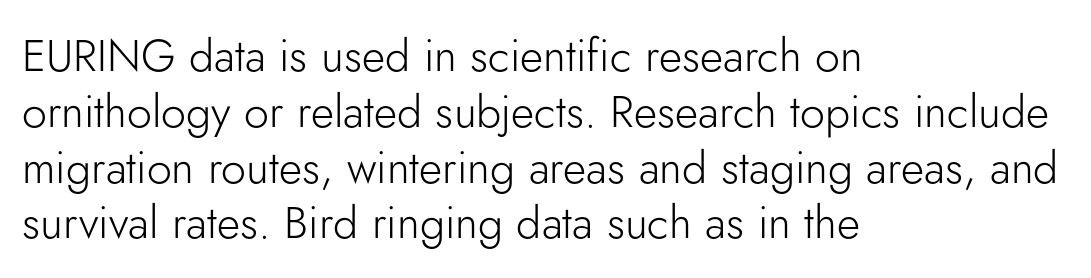
The image shows 45 px light sans-serif type, upright; set left-aligned, line spacing 1.24x, normal letter spacing, not underlined; low stroke contrast and a small x-height.
